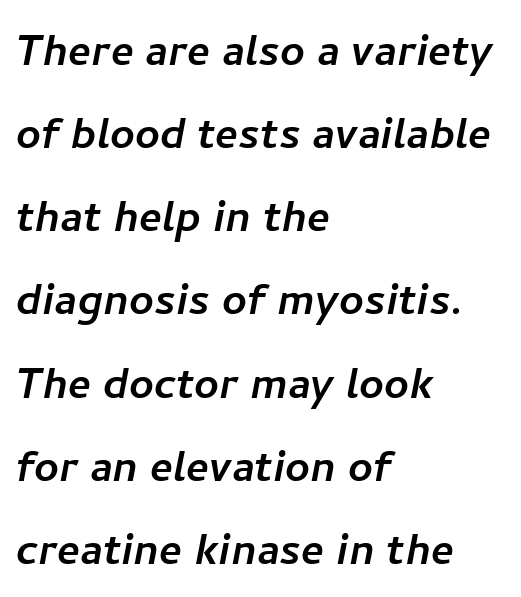
The image shows 54 px sans-serif type; set left-aligned, normal line spacing (1.54x), normal letter spacing, not underlined; low stroke contrast and a medium x-height.
